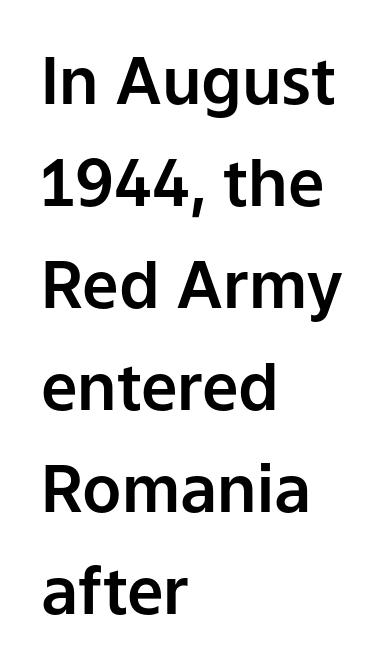
Q: Is the text italic (slanted)? A: No, it is upright.
Q: Is the typeface a serif or a sans-serif typeface? A: Sans-serif.
Q: Is the text underlined? A: No.
Q: How is the paragraph aligned? A: Left-aligned.
Q: Is the spacing between letters normal or unusually wide? A: Normal.
Q: Is the spacing between lines tight, normal or loose? A: Normal.
Q: Width (condensed, normal, or wide)? A: Normal.
Q: Stroke contrast? A: Low.
Q: x-height? A: Medium.
Q: Monospaced? A: No.
